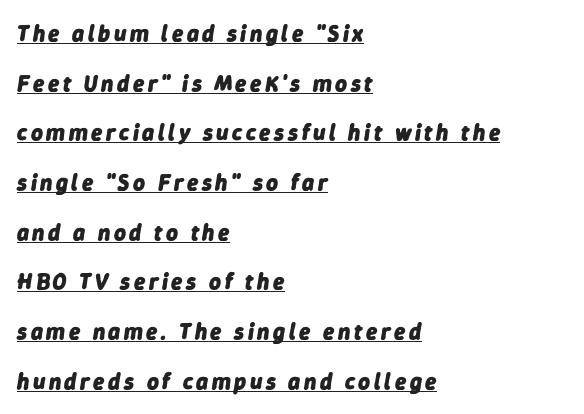
{"italic": "yes", "lean": "right", "slant_degrees": 9, "bold": "yes", "underline": "yes", "align": "left", "line_spacing": "loose", "line_spacing_ratio": 2.16, "glyph_px": 23}
